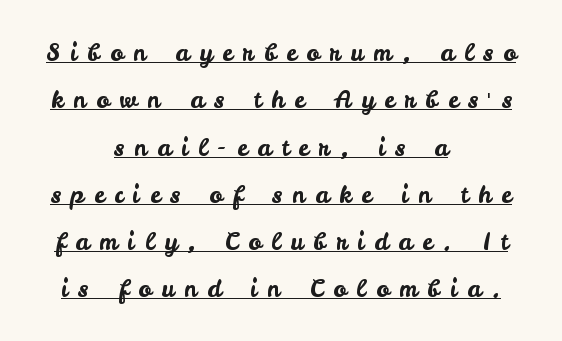
Q: Is the text italic (slanted)? A: Yes.
Q: Is the text underlined? A: Yes.
Q: How is the paragraph aligned? A: Centered.
Q: Is the spacing between letters normal or unusually wide? A: Unusually wide.
Q: Is the spacing between lines tight, normal or loose? A: Loose.
